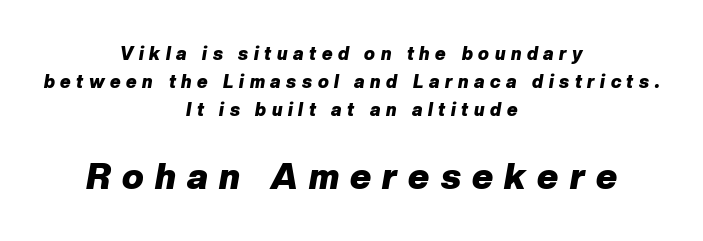
{"italic": "yes", "lean": "right", "slant_degrees": 10, "bold": "yes", "weight": "heavy", "width": "normal", "stroke_contrast": "low", "x_height": "medium", "monospaced": "no", "underline": "no", "align": "center", "line_spacing": "normal", "line_spacing_ratio": 1.55, "letter_spacing": "wide", "letter_spacing_em": 0.31, "larger_block": "second", "size_ratio": 2.0, "glyph_px": 36}
